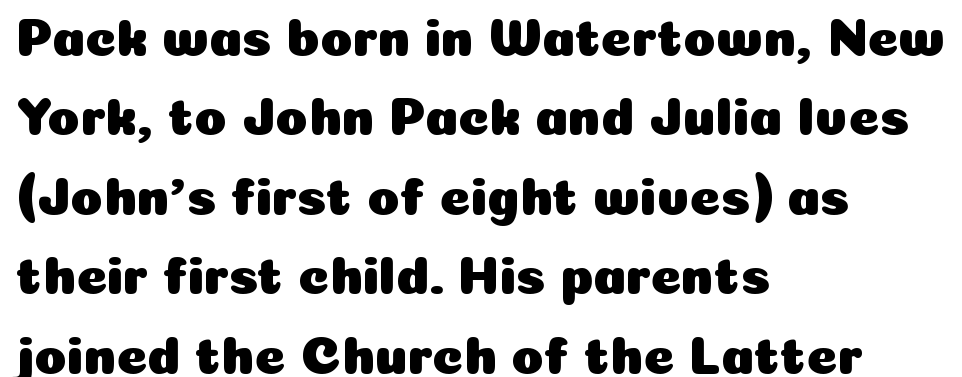
{"serif": "no", "italic": "no", "width": "normal", "stroke_contrast": "low", "x_height": "medium", "monospaced": "no", "underline": "no", "align": "left", "line_spacing": "normal", "line_spacing_ratio": 1.5, "letter_spacing": "normal", "letter_spacing_em": 0.0, "glyph_px": 53}
